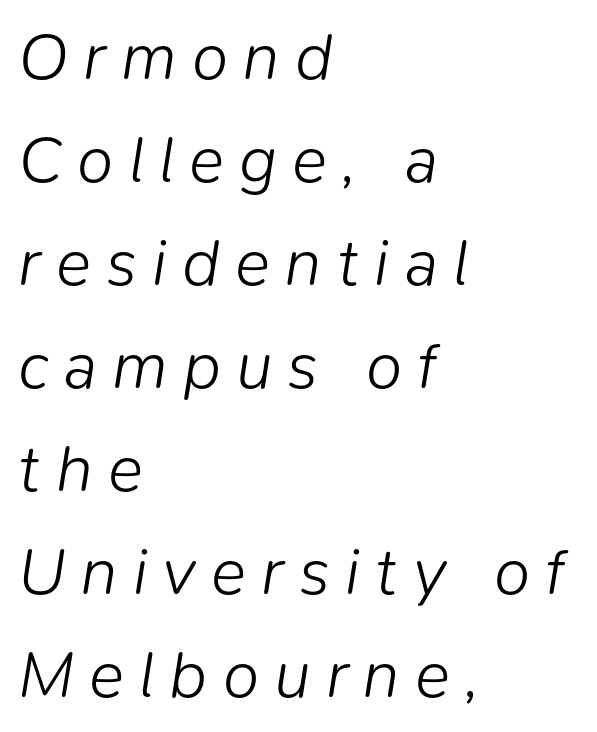
The image shows 66 px light type, italic (leaning right); set left-aligned, normal line spacing (1.56x), unusually wide letter spacing (+0.23 em), not underlined; low stroke contrast and a medium x-height.
